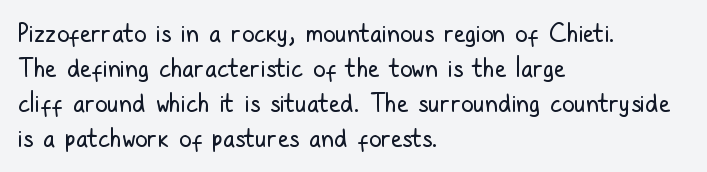
{"italic": "no", "bold": "no", "underline": "no", "align": "left", "line_spacing": "normal", "line_spacing_ratio": 1.4, "letter_spacing": "normal", "letter_spacing_em": 0.0, "glyph_px": 25}
